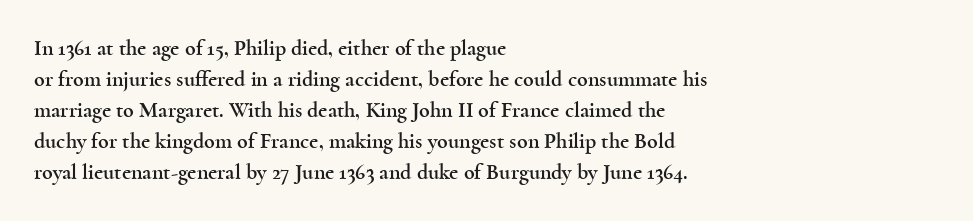
The image shows 22 px text type, upright; set left-aligned, normal line spacing (1.41x), normal letter spacing, not underlined.
